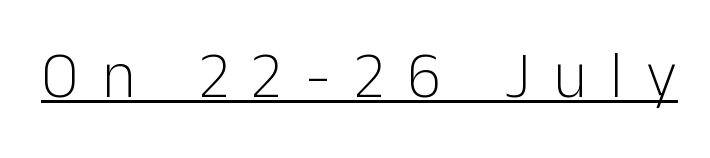
The image shows 65 px light sans-serif type, upright; set unusually wide letter spacing (+0.35 em), underlined; low stroke contrast and a medium x-height.
